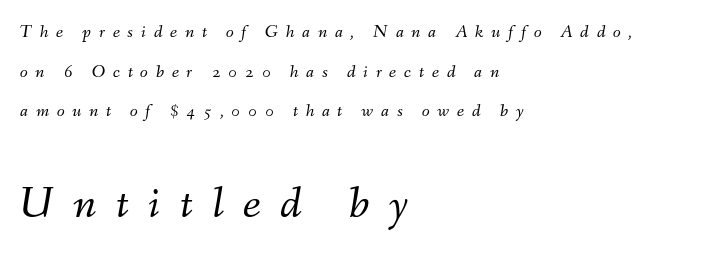
The image shows 45 px light type, italic (leaning right); set left-aligned, loose line spacing (2.2x), unusually wide letter spacing (+0.43 em), not underlined; the second (bottom) block is 2.5x larger; medium stroke contrast and a small x-height.
